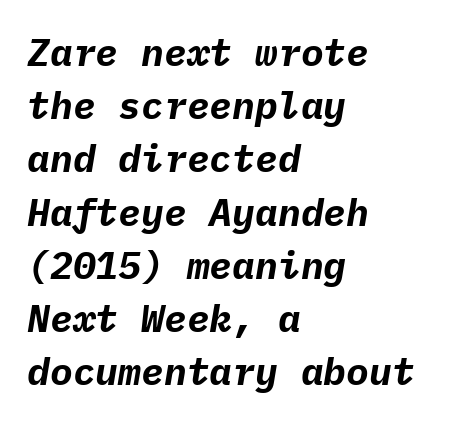
Q: Is the text bold? A: Yes.
Q: Is the text italic (slanted)? A: Yes, it leans right by about 9 degrees.
Q: Is the text underlined? A: No.
Q: How is the paragraph aligned? A: Left-aligned.
Q: Is the spacing between letters normal or unusually wide? A: Normal.
Q: Is the spacing between lines tight, normal or loose? A: Normal.
Q: Width (condensed, normal, or wide)? A: Normal.
Q: Stroke contrast? A: Low.
Q: x-height? A: Medium.
Q: Monospaced? A: Yes.
